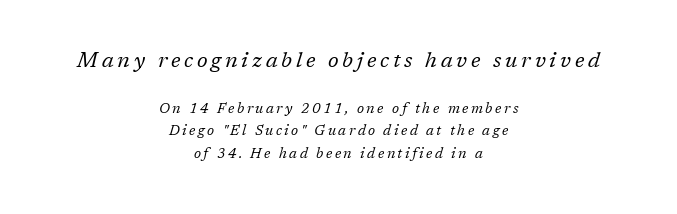
{"italic": "yes", "lean": "right", "slant_degrees": 17, "bold": "no", "underline": "no", "align": "center", "line_spacing": "normal", "line_spacing_ratio": 1.62, "larger_block": "first", "size_ratio": 1.5, "glyph_px": 21}
